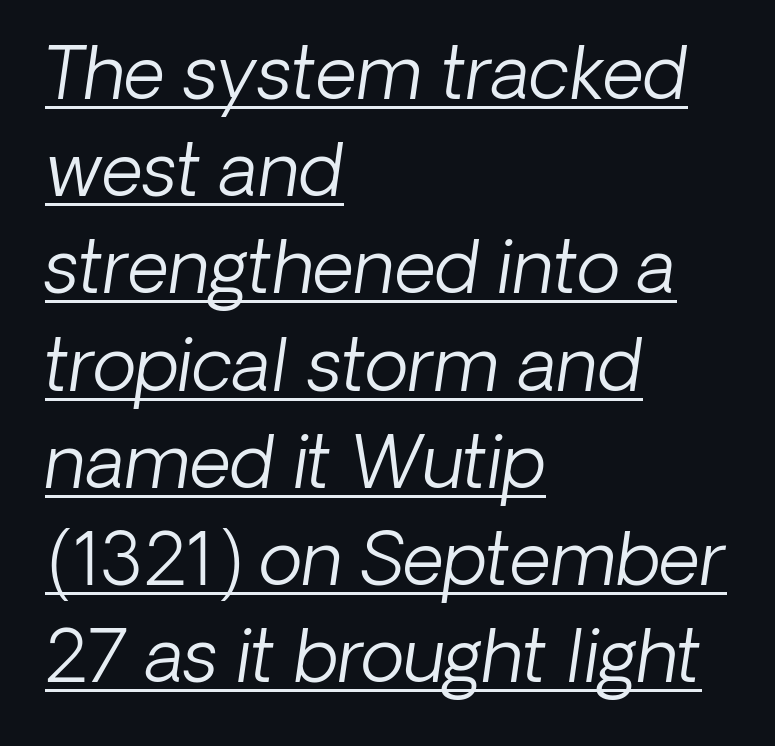
{"italic": "yes", "lean": "right", "slant_degrees": 8, "bold": "no", "weight": "light", "width": "normal", "stroke_contrast": "low", "x_height": "medium", "monospaced": "no", "underline": "yes", "align": "left", "line_spacing": "normal", "line_spacing_ratio": 1.35, "letter_spacing": "normal", "letter_spacing_em": 0.0, "glyph_px": 72}
